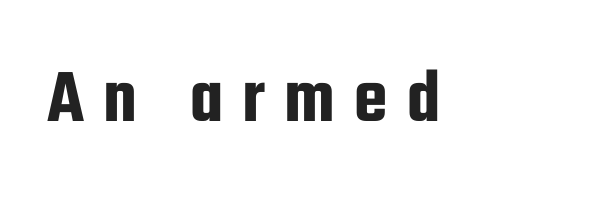
{"serif": "no", "italic": "no", "width": "condensed", "stroke_contrast": "low", "x_height": "medium", "monospaced": "no", "underline": "no", "letter_spacing": "wide", "letter_spacing_em": 0.25, "glyph_px": 77}
